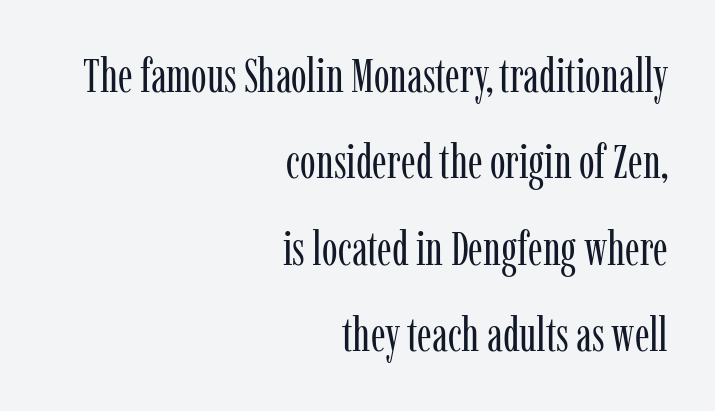
The image shows 47 px regular-weight, condensed serif type, upright; set right-aligned, line spacing 1.84x, normal letter spacing, not underlined; low stroke contrast and a medium x-height.
